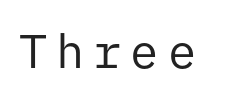
The space directly below the letters is spotless. Designer's note — italics off, roman on. This sample uses a sans-serif face. Note the uniform advance width — an 'i' takes as much space as an 'm'. Think standard paragraph weight, or any step lighter than that.
